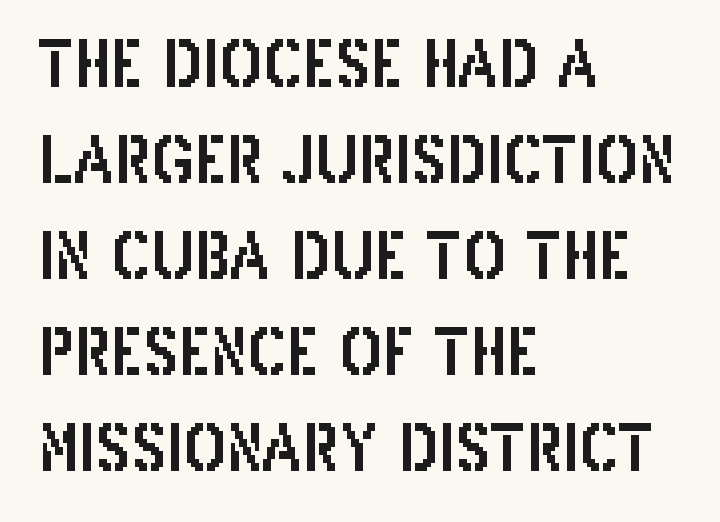
Horizontally, the lines are justified to the leading edge only. A bare baseline throughout the passage. No feet cap the strokes, marking this as sans-serif type. Default kerning and tracking; the words read as compact shapes. Posture: vertical.
